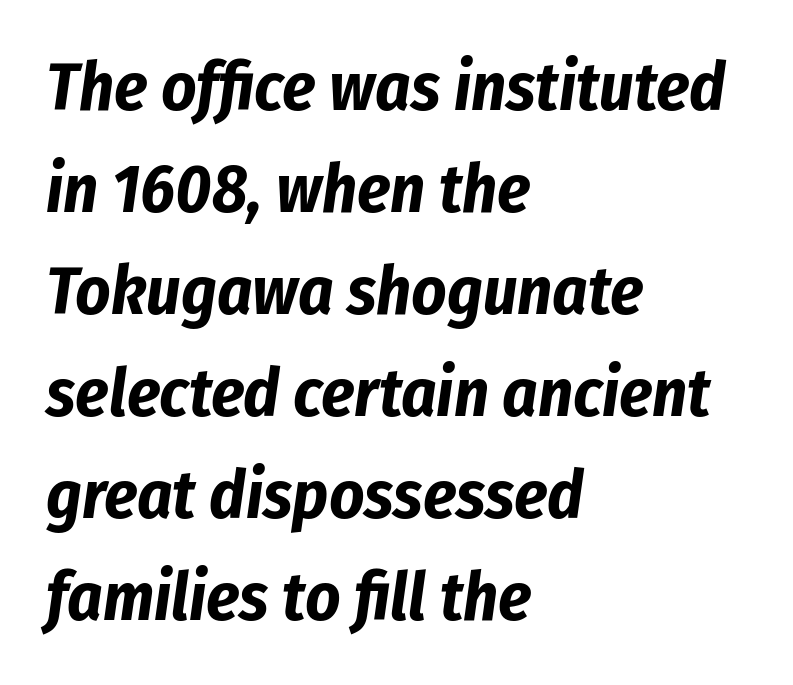
Q: Is the text bold? A: Yes.
Q: Is the text italic (slanted)? A: Yes, it leans right by about 8 degrees.
Q: Is the text underlined? A: No.
Q: How is the paragraph aligned? A: Left-aligned.
Q: Is the spacing between letters normal or unusually wide? A: Normal.
Q: Is the spacing between lines tight, normal or loose? A: Normal.
Q: Width (condensed, normal, or wide)? A: Condensed.
Q: Stroke contrast? A: Low.
Q: x-height? A: Medium.
Q: Monospaced? A: No.
